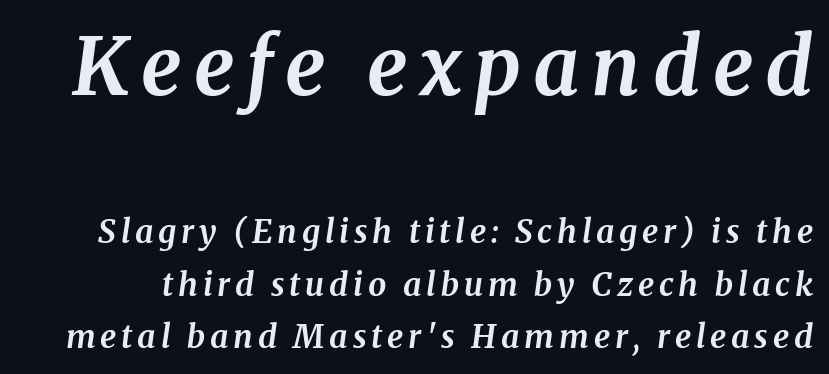
The image shows 80 px bold serif type, italic (leaning right); set normal line spacing (1.64x), not underlined; the first (top) block is 2.5x larger; medium stroke contrast and a medium x-height.
